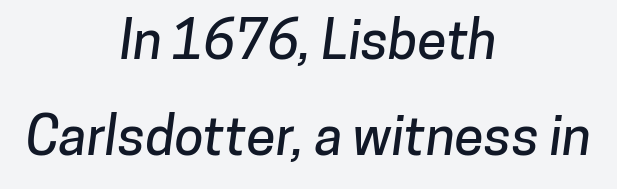
{"serif": "no", "width": "normal", "stroke_contrast": "low", "x_height": "medium", "monospaced": "no", "underline": "no", "align": "center", "line_spacing_ratio": 1.82, "letter_spacing": "normal", "letter_spacing_em": 0.0, "glyph_px": 53}
